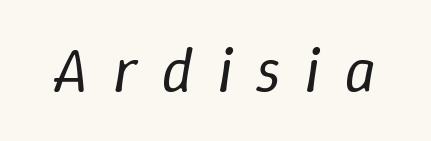
The letters look calm and open, with moderate or lighter stems. Yep, that's italic — everything's leaning. The letters are spread apart with noticeably loose tracking. Check under the words: just untouched page. The rendering uses natural spacing where letterforms have individual widths.
